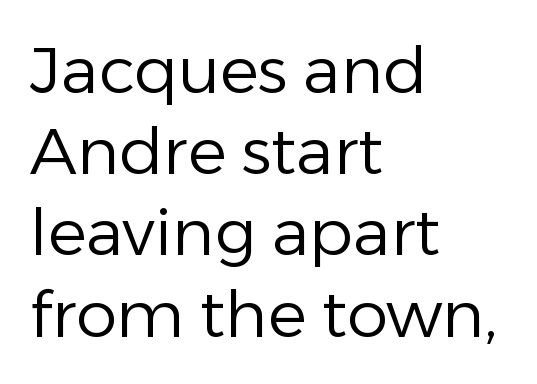
Is there any slant? The stems are plumb. Do the characters align in a grid? No, the font is proportional. Is this a heavy cut? Hardly; it is regular or lighter. In terms of letterform style, serifs are entirely absent. Inter-character spacing is left at the font's built-in metrics.
